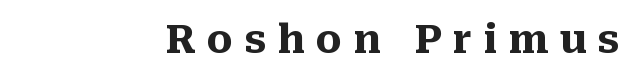
The image shows 39 px heavy serif type, upright; set unusually wide letter spacing (+0.29 em), not underlined; medium stroke contrast and a medium x-height.
